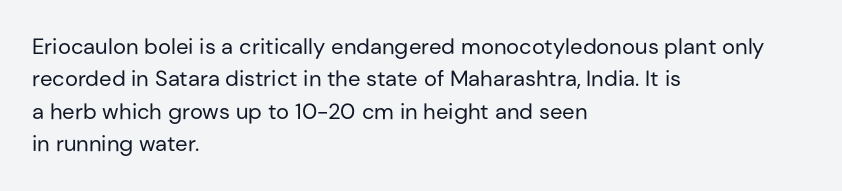
Q: Is the text bold? A: No.
Q: Is the text italic (slanted)? A: No, it is upright.
Q: Is the text underlined? A: No.
Q: How is the paragraph aligned? A: Left-aligned.
Q: Is the spacing between letters normal or unusually wide? A: Normal.
Q: Is the spacing between lines tight, normal or loose? A: Normal.
